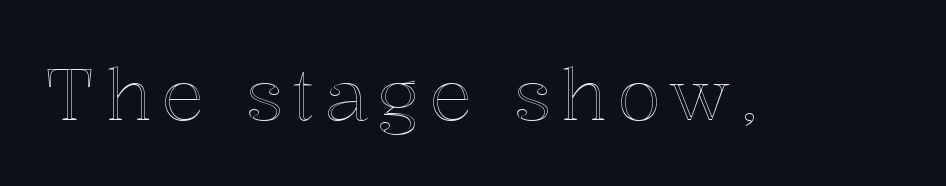
Q: Is the text italic (slanted)? A: No, it is upright.
Q: Is the text underlined? A: No.
Q: Width (condensed, normal, or wide)? A: Normal.
Q: x-height? A: Medium.
Q: Monospaced? A: No.
